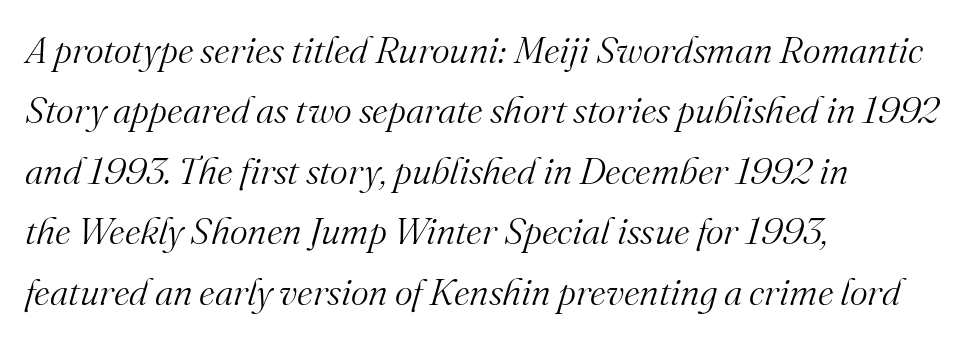
Q: Is the text bold? A: No.
Q: Is the text italic (slanted)? A: Yes, it leans right by about 16 degrees.
Q: Is the typeface a serif or a sans-serif typeface? A: Serif.
Q: Is the text underlined? A: No.
Q: How is the paragraph aligned? A: Left-aligned.
Q: Is the spacing between letters normal or unusually wide? A: Normal.
Q: Is the spacing between lines tight, normal or loose? A: Normal.
Q: Width (condensed, normal, or wide)? A: Normal.
Q: Stroke contrast? A: Medium.
Q: x-height? A: Small.
Q: Monospaced? A: No.
